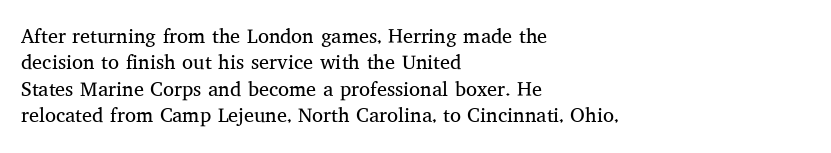
Characters remain perfectly vertical along every line. Rows of type keep a routine distance in the vertical direction. The face looks like a standard text weight, possibly lighter. Letter spacing: default. Each row of text sits above clean, open space.
